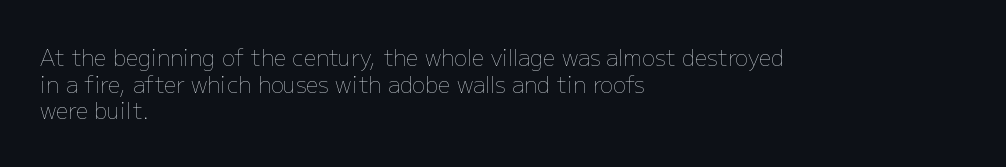
{"italic": "no", "bold": "no", "underline": "no", "align": "left", "line_spacing_ratio": 1.21, "letter_spacing": "normal", "letter_spacing_em": 0.0, "glyph_px": 22}
